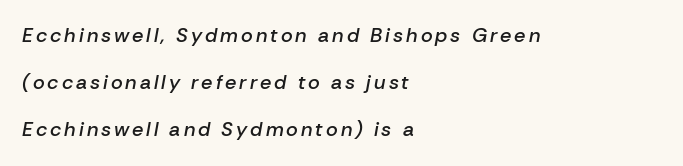
{"italic": "yes", "lean": "right", "slant_degrees": 10, "bold": "semi", "underline": "no", "align": "left", "line_spacing": "loose", "line_spacing_ratio": 2.36, "glyph_px": 20}
